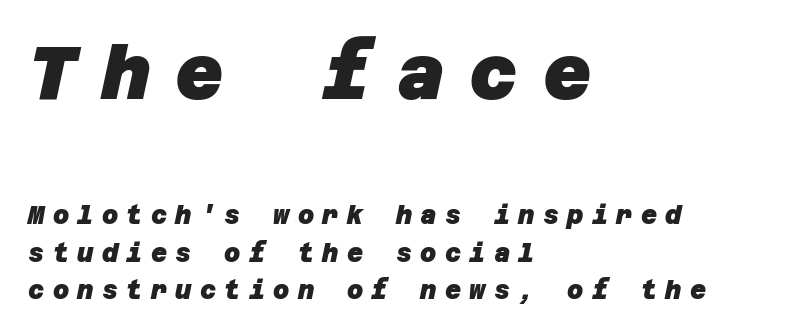
Q: Is the text bold? A: Yes.
Q: Is the typeface a serif or a sans-serif typeface? A: Sans-serif.
Q: Is the text underlined? A: No.
Q: How is the paragraph aligned? A: Left-aligned.
Q: Is the spacing between letters normal or unusually wide? A: Unusually wide.
Q: Is the spacing between lines tight, normal or loose? A: Normal.
Q: Which block of text is set in a larger size, the first (top) or the second (bottom)? A: The first (top) one.
Q: Width (condensed, normal, or wide)? A: Normal.
Q: Stroke contrast? A: Low.
Q: x-height? A: Large.
